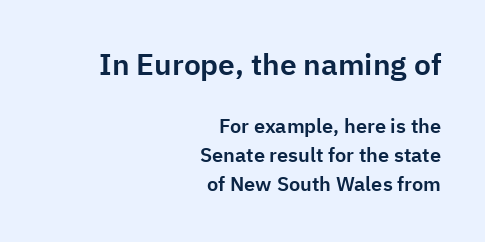
The font's upright variant was chosen for this text. The space between consecutive lines is moderate. This rendering leaves character spacing at its baseline value. The passage shown begins with its larger block and ends with its smaller one. Note: no serifs on the glyphs.
